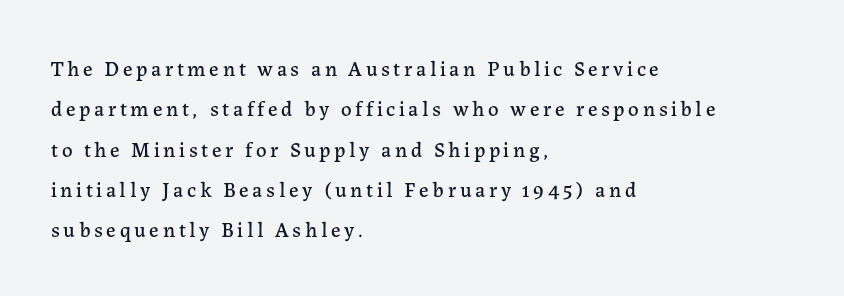
The image shows 21 px text type, upright; set left-aligned, loose line spacing (1.92x), not underlined.
